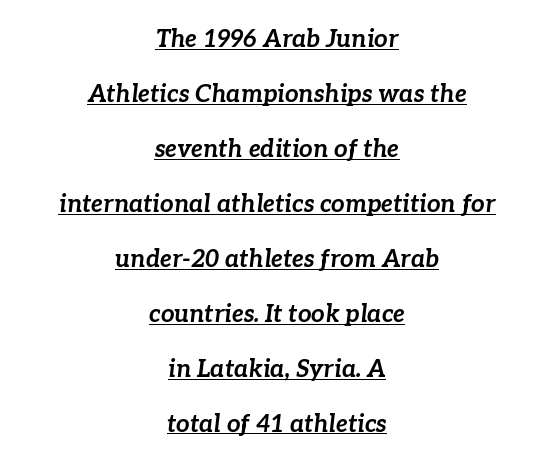
Q: Is the text bold? A: Yes.
Q: Is the text italic (slanted)? A: Yes, it leans right by about 7 degrees.
Q: Is the text underlined? A: Yes.
Q: How is the paragraph aligned? A: Centered.
Q: Is the spacing between letters normal or unusually wide? A: Normal.
Q: Is the spacing between lines tight, normal or loose? A: Loose.
